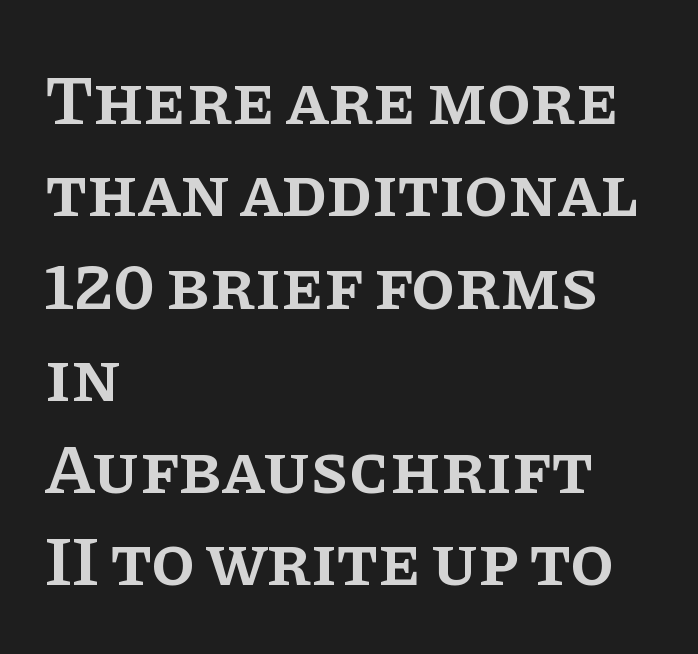
Do the characters align in a grid? No, the font is proportional. Spacing between characters is what you'd get straight out of the box. The font's upright variant was chosen for this text. One-word summary of the alignment: left.
